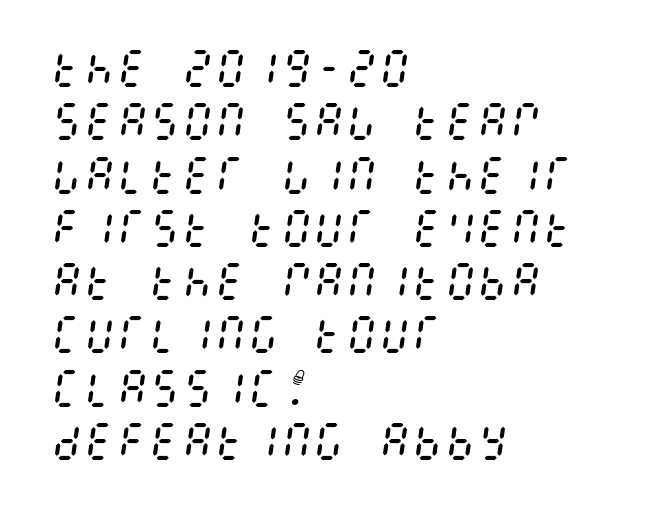
The line-height multiplier appears to be the usual default. Teacher's note: observe the even left margin — that is flush-left alignment. There's an unmistakable incline to the writing here. Check under the words: just untouched page. Between one letter and the next there's only the usual sliver of space.
